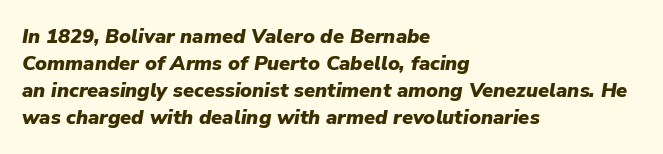
{"italic": "yes", "lean": "right", "slant_degrees": 9, "bold": "yes", "underline": "no", "align": "left", "line_spacing": "normal", "line_spacing_ratio": 1.35, "letter_spacing": "normal", "letter_spacing_em": 0.0, "glyph_px": 20}
